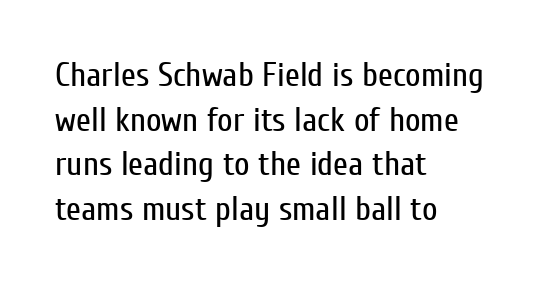
{"serif": "no", "italic": "no", "bold": "no", "weight": "regular", "width": "condensed", "stroke_contrast": "low", "x_height": "medium", "monospaced": "no", "underline": "no", "align": "left", "line_spacing": "normal", "line_spacing_ratio": 1.31, "letter_spacing": "normal", "letter_spacing_em": 0.0, "glyph_px": 34}
